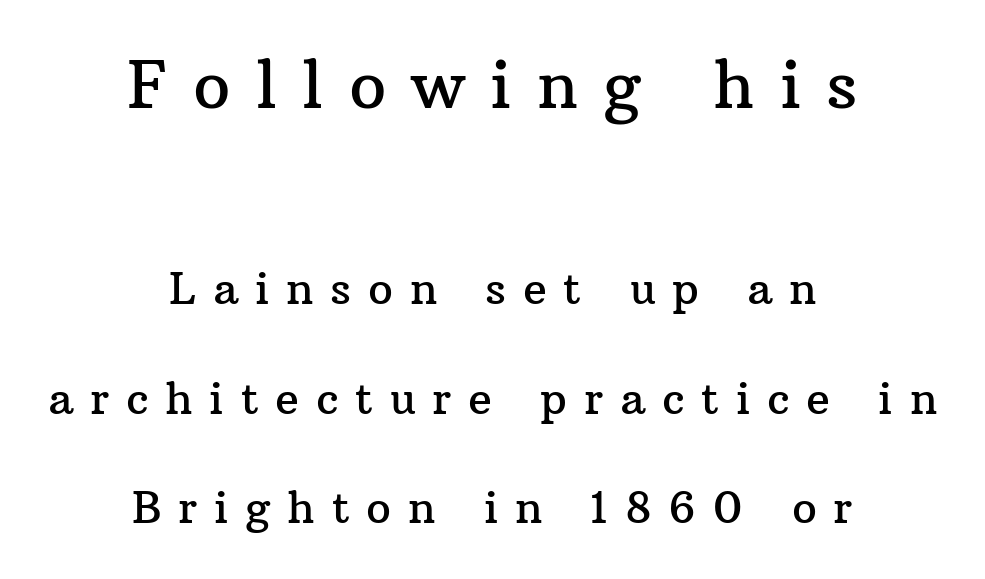
The passage shown is typed in a proportional face where columns would drift. You can tell from the footed stems that serif type was used. Ascenders rise straight up at ninety degrees. These two chunks differ in scale, with the top chunk taking the larger measure. The passage is arranged like a title page — every line centered. The rendering uses a large line-height, opening up the rows.
